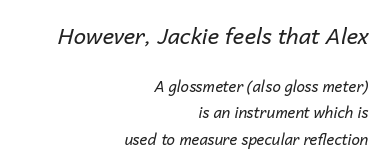
Q: Is the text bold? A: No.
Q: Is the text italic (slanted)? A: Yes, it leans right by about 14 degrees.
Q: Is the text underlined? A: No.
Q: How is the paragraph aligned? A: Right-aligned.
Q: Is the spacing between letters normal or unusually wide? A: Normal.
Q: Which block of text is set in a larger size, the first (top) or the second (bottom)? A: The first (top) one.
